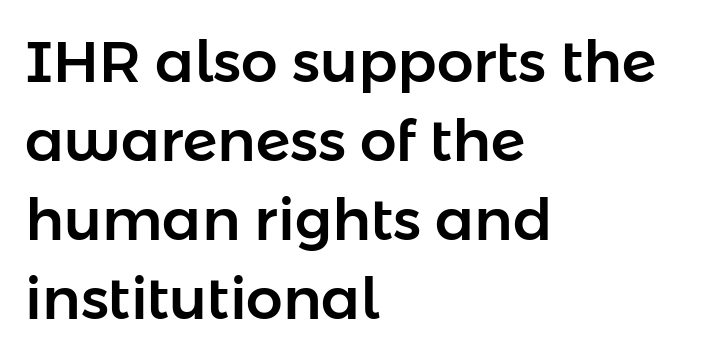
The image shows 58 px sans-serif type, upright; set left-aligned, normal line spacing (1.36x), normal letter spacing, not underlined; low stroke contrast and a medium x-height.
